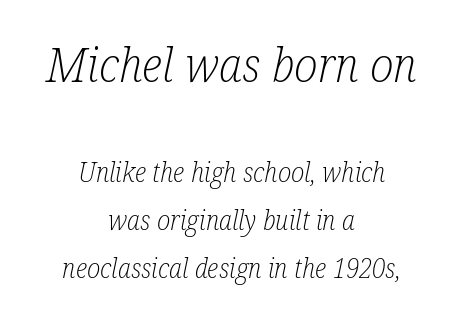
{"serif": "yes", "italic": "yes", "lean": "right", "slant_degrees": 12, "bold": "no", "weight": "light", "width": "condensed", "stroke_contrast": "low", "x_height": "medium", "monospaced": "no", "underline": "no", "align": "center", "line_spacing_ratio": 1.77, "letter_spacing": "normal", "letter_spacing_em": 0.0, "larger_block": "first", "size_ratio": 1.78, "glyph_px": 48}
